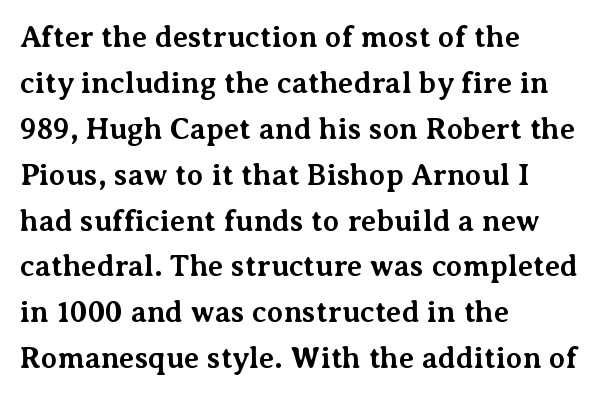
The image shows 30 px bold serif type, upright; set left-aligned, normal line spacing (1.53x), normal letter spacing, not underlined; medium stroke contrast and a medium x-height.
